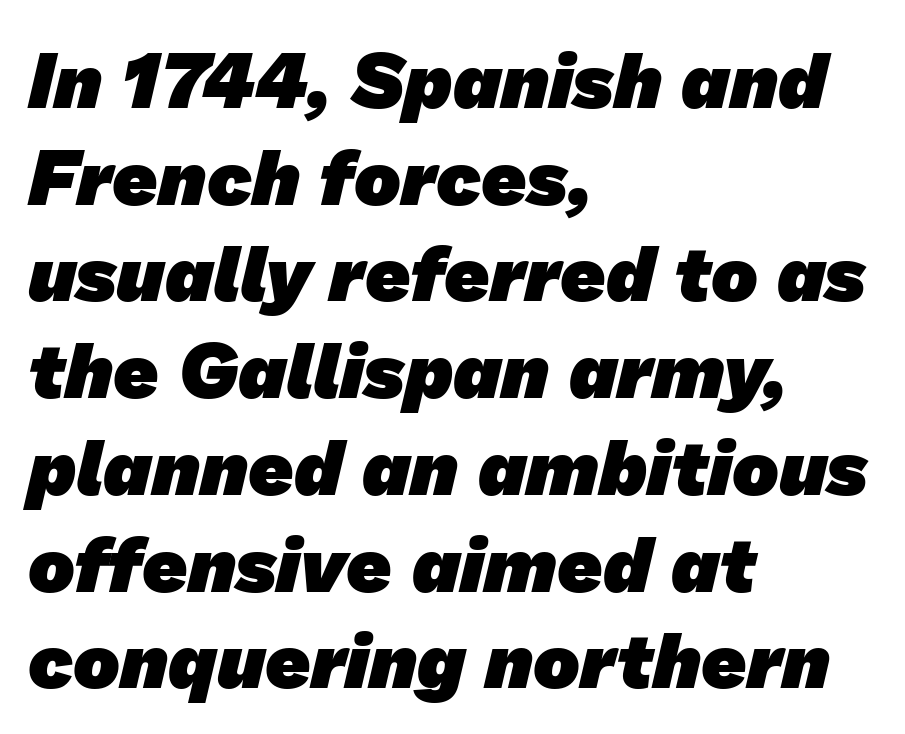
{"serif": "no", "bold": "yes", "weight": "heavy", "width": "normal", "stroke_contrast": "low", "x_height": "medium", "monospaced": "no", "underline": "no", "align": "left", "line_spacing_ratio": 1.24, "letter_spacing": "normal", "letter_spacing_em": 0.0, "glyph_px": 78}
